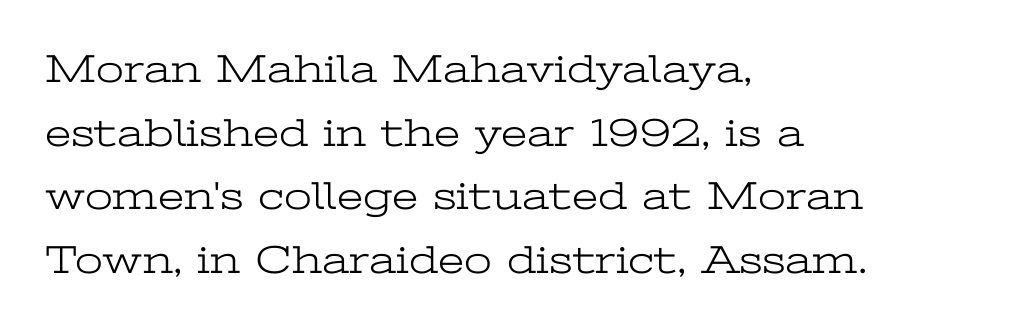
Q: Is the text bold? A: No.
Q: Is the text italic (slanted)? A: No, it is upright.
Q: Is the typeface a serif or a sans-serif typeface? A: Serif.
Q: Is the text underlined? A: No.
Q: How is the paragraph aligned? A: Left-aligned.
Q: Is the spacing between letters normal or unusually wide? A: Normal.
Q: Is the spacing between lines tight, normal or loose? A: Normal.
Q: Width (condensed, normal, or wide)? A: Wide.
Q: Stroke contrast? A: Low.
Q: x-height? A: Medium.
Q: Monospaced? A: No.
